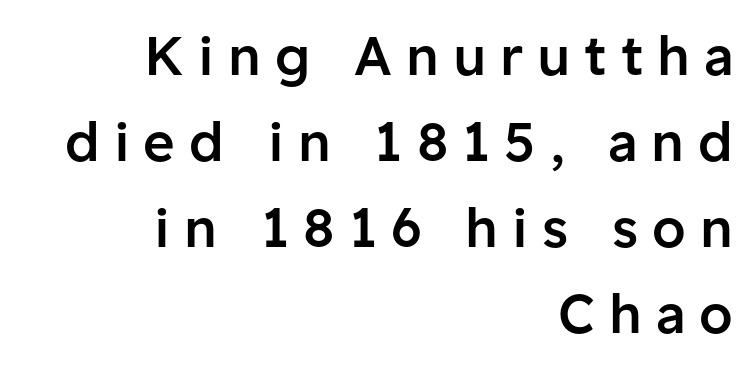
The ragged edge is on the left, which tells us the setting is flush right. Is there any slant? The stems are plumb. Anything drawn beneath the words? Only blank space. Firm but not heavy-handed strokes: this text is semibold.
